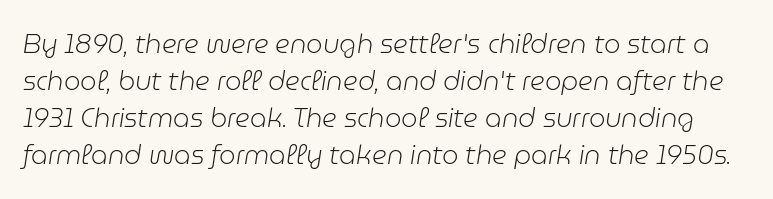
Quick note: underline off. Quick note: interline space is typical. Emphasis-style slanted type is in use. Short note: letters normally spaced.
